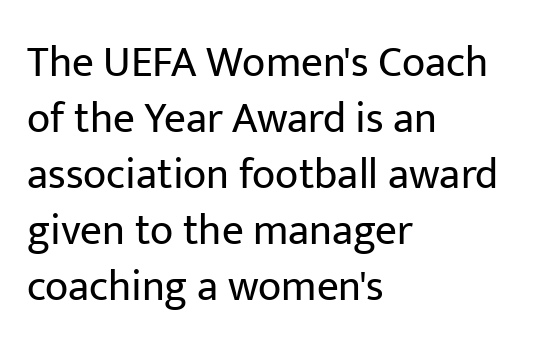
The words here are not underlined. A typesetter would mark this as roman, not italic. The letters sit at their default tracking, neither squeezed nor spread. Typeset ragged right — the left edge is the straight one. The letters advance in unequal steps, a hallmark of proportional type. Font category for this specimen: sans-serif.
